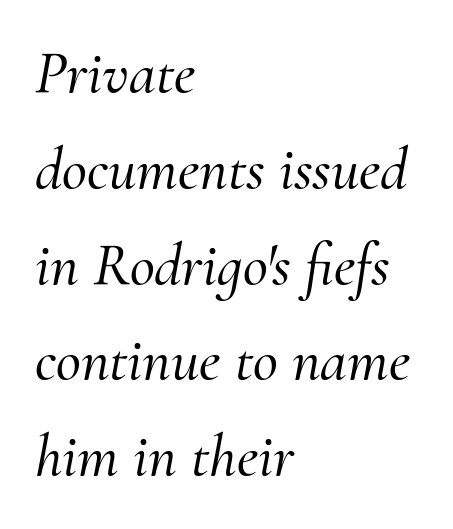
Q: Is the text italic (slanted)? A: Yes, it leans right by about 10 degrees.
Q: Is the typeface a serif or a sans-serif typeface? A: Serif.
Q: Is the text underlined? A: No.
Q: How is the paragraph aligned? A: Left-aligned.
Q: Is the spacing between letters normal or unusually wide? A: Normal.
Q: Is the spacing between lines tight, normal or loose? A: Normal.
Q: Width (condensed, normal, or wide)? A: Normal.
Q: Stroke contrast? A: Medium.
Q: x-height? A: Small.
Q: Monospaced? A: No.
